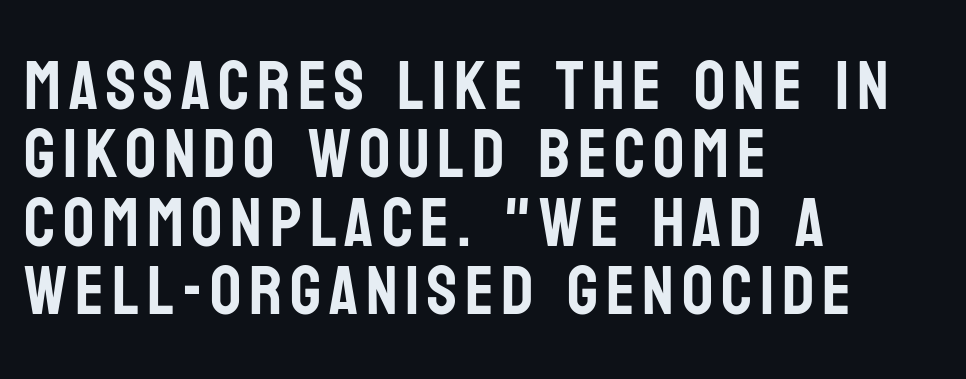
The image shows 69 px condensed sans-serif type, upright; set left-aligned, tight line spacing (0.99x), not underlined; low stroke contrast and a large x-height.
